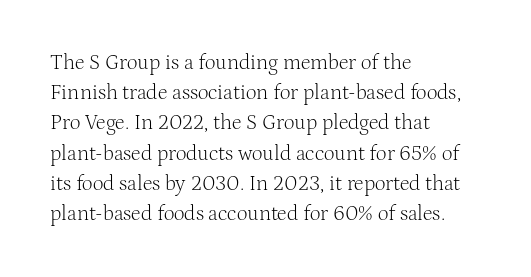
The image shows 21 px text type, upright; set left-aligned, normal line spacing (1.44x), normal letter spacing, not underlined.
